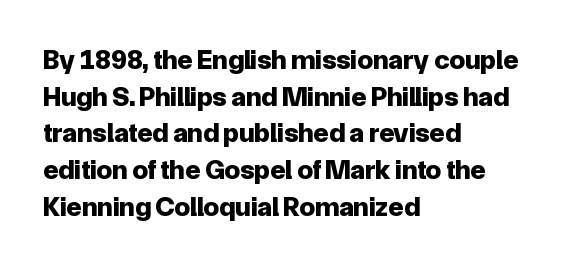
The image shows 28 px bold sans-serif type, upright; set left-aligned, normal line spacing (1.31x), normal letter spacing, not underlined; low stroke contrast and a medium x-height.
